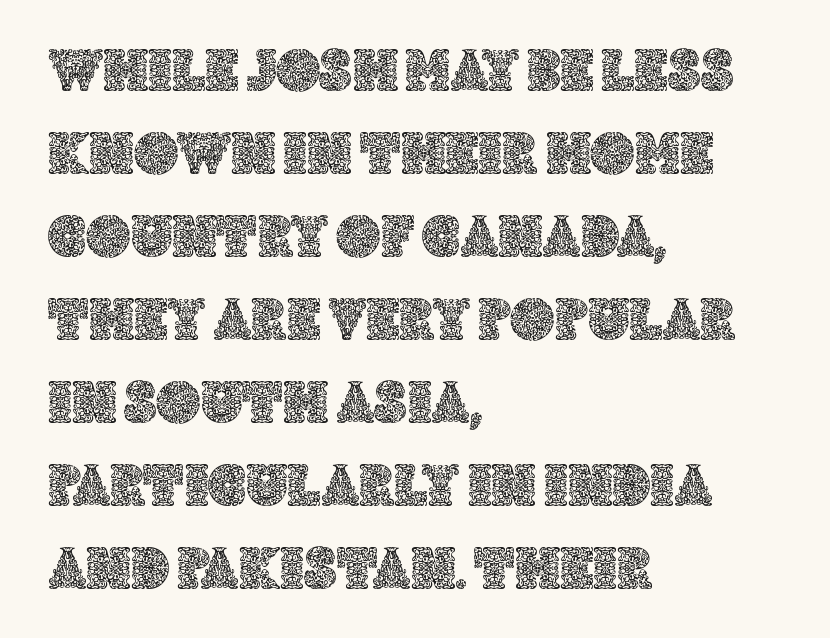
Q: Is the text italic (slanted)? A: No, it is upright.
Q: Is the text underlined? A: No.
Q: How is the paragraph aligned? A: Left-aligned.
Q: Is the spacing between letters normal or unusually wide? A: Normal.
Q: Is the spacing between lines tight, normal or loose? A: Normal.
Q: Width (condensed, normal, or wide)? A: Normal.
Q: x-height? A: Large.
Q: Monospaced? A: No.
